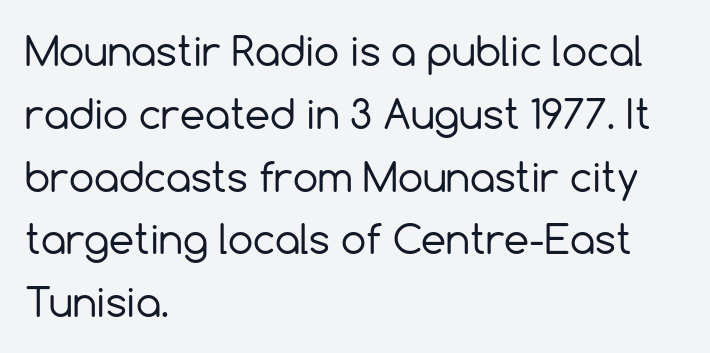
{"serif": "no", "italic": "no", "bold": "no", "weight": "regular", "width": "normal", "x_height": "medium", "monospaced": "no", "underline": "no", "align": "left", "line_spacing": "normal", "line_spacing_ratio": 1.57, "letter_spacing": "normal", "letter_spacing_em": 0.0, "glyph_px": 40}
